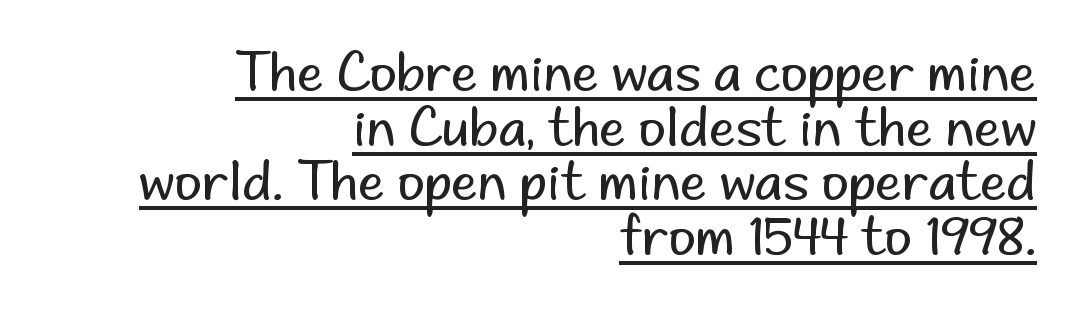
Q: Is the text bold? A: No.
Q: Is the text italic (slanted)? A: No, it is upright.
Q: Is the typeface a serif or a sans-serif typeface? A: Sans-serif.
Q: Is the text underlined? A: Yes.
Q: How is the paragraph aligned? A: Right-aligned.
Q: Is the spacing between letters normal or unusually wide? A: Normal.
Q: Is the spacing between lines tight, normal or loose? A: Tight.
Q: Width (condensed, normal, or wide)? A: Normal.
Q: Stroke contrast? A: Low.
Q: x-height? A: Small.
Q: Monospaced? A: No.
